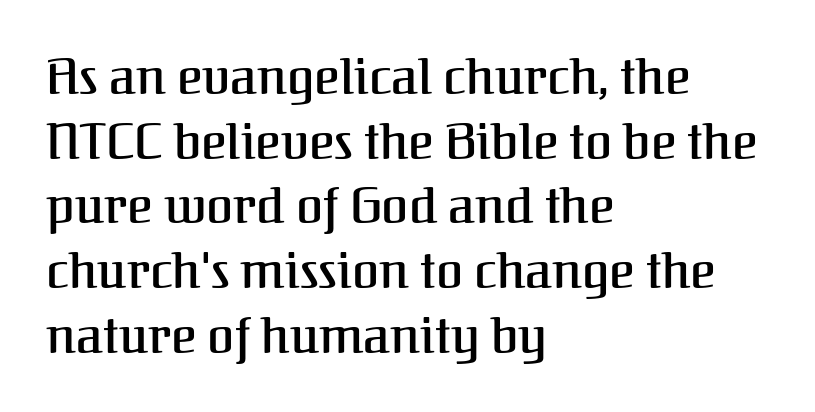
Look at the bottom of the vertical strokes: they flare into serifs here. A typesetter would call this leading conventional body-copy spacing. The lines in this sample share a left origin and differ only in where they stop. The horizontal fit of the characters is conventional and even. Clear beneath every line of the passage.
